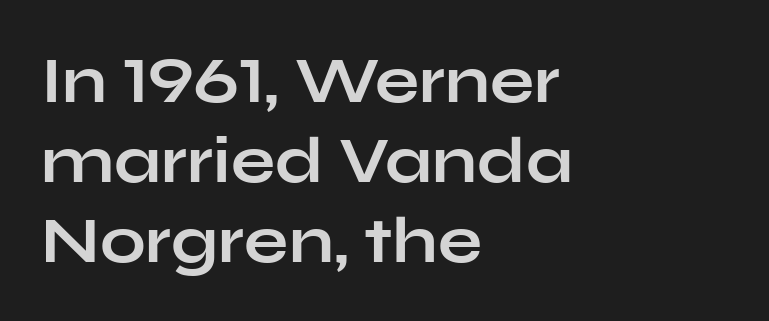
{"serif": "no", "italic": "no", "bold": "yes", "weight": "bold", "width": "wide", "stroke_contrast": "low", "x_height": "medium", "monospaced": "no", "underline": "no", "align": "left", "line_spacing_ratio": 1.23, "letter_spacing": "normal", "letter_spacing_em": 0.0, "glyph_px": 65}
